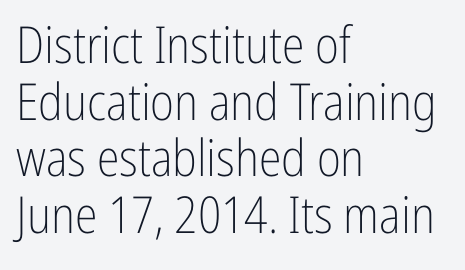
{"serif": "no", "italic": "no", "bold": "no", "weight": "light", "width": "condensed", "stroke_contrast": "low", "x_height": "medium", "monospaced": "no", "underline": "no", "align": "left", "line_spacing": "tight", "line_spacing_ratio": 1.11, "letter_spacing": "normal", "letter_spacing_em": 0.0, "glyph_px": 51}
